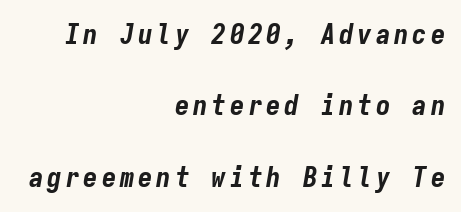
{"italic": "yes", "lean": "right", "slant_degrees": 9, "bold": "yes", "weight": "bold", "width": "condensed", "stroke_contrast": "low", "x_height": "medium", "monospaced": "yes", "underline": "no", "align": "right", "line_spacing": "loose", "line_spacing_ratio": 2.46, "glyph_px": 29}
